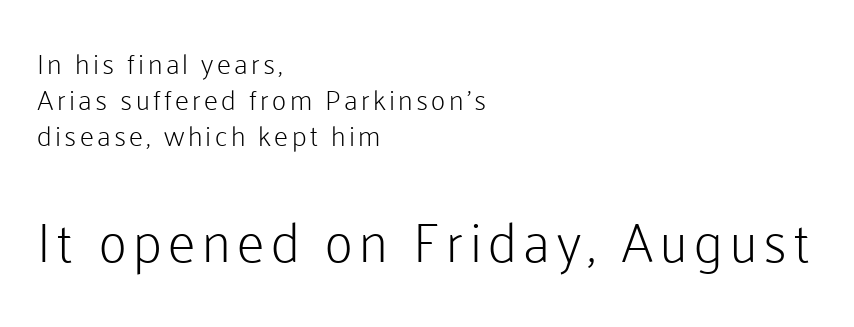
{"serif": "no", "italic": "no", "bold": "no", "weight": "light", "width": "normal", "stroke_contrast": "low", "x_height": "medium", "monospaced": "no", "underline": "no", "align": "left", "line_spacing": "normal", "line_spacing_ratio": 1.29, "larger_block": "second", "size_ratio": 1.96, "glyph_px": 55}
